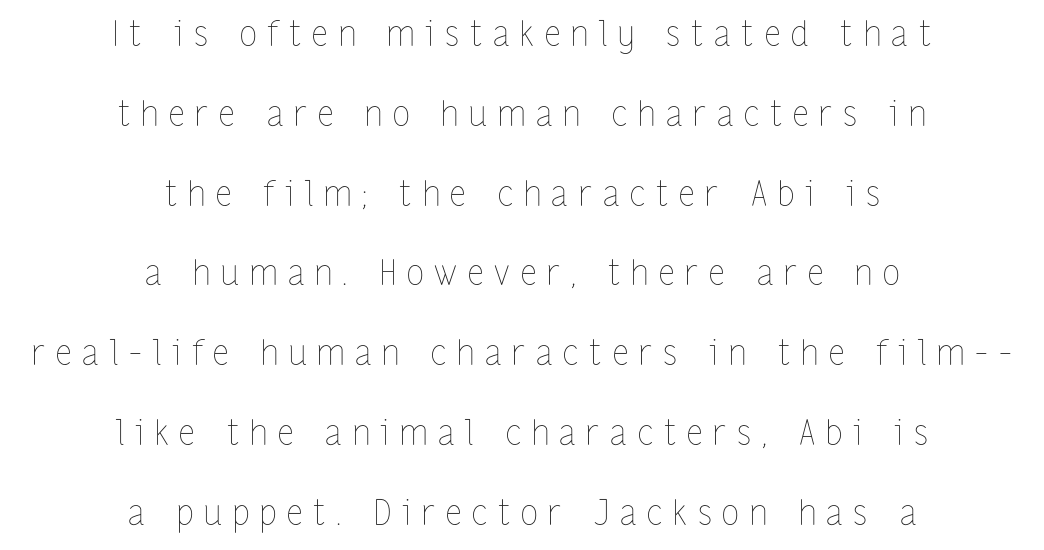
{"italic": "no", "bold": "no", "weight": "thin", "width": "condensed", "stroke_contrast": "low", "x_height": "medium", "monospaced": "no", "underline": "no", "align": "center", "line_spacing": "loose", "line_spacing_ratio": 2.28, "letter_spacing": "wide", "letter_spacing_em": 0.31, "glyph_px": 35}
